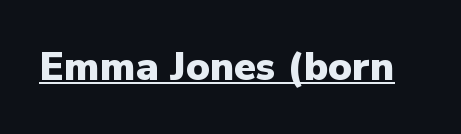
The image shows 40 px heavy sans-serif type, upright; set normal letter spacing, underlined; low stroke contrast and a medium x-height.
